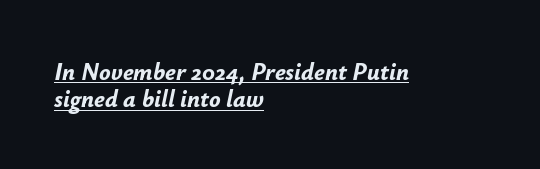
The image shows 24 px bold type, italic (leaning right); set left-aligned, tight line spacing (1.13x), normal letter spacing, underlined.
